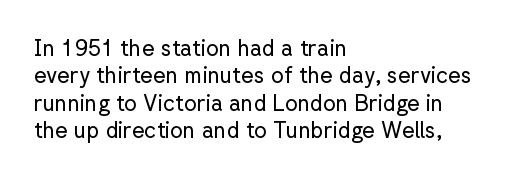
{"italic": "no", "bold": "no", "underline": "no", "align": "left", "line_spacing_ratio": 1.24, "letter_spacing": "normal", "letter_spacing_em": 0.0, "glyph_px": 22}
